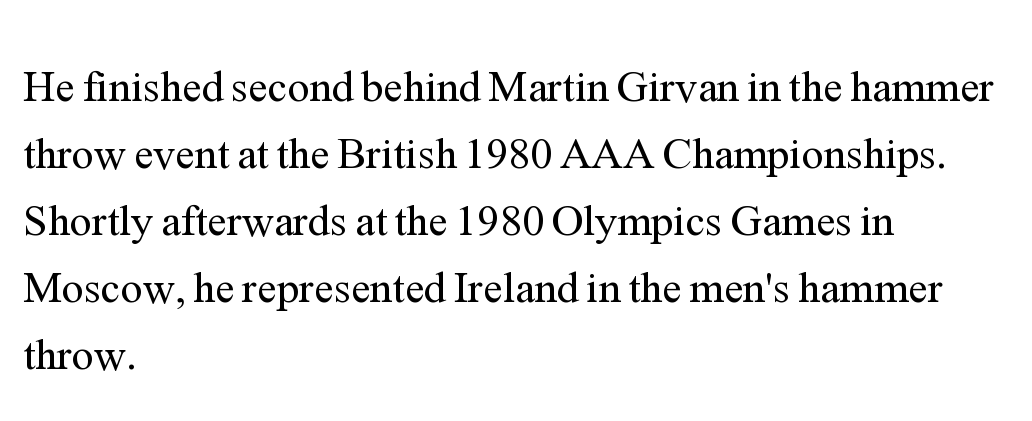
{"serif": "yes", "italic": "no", "bold": "no", "weight": "regular", "width": "normal", "stroke_contrast": "medium", "x_height": "medium", "monospaced": "no", "underline": "no", "align": "left", "line_spacing": "normal", "line_spacing_ratio": 1.52, "letter_spacing": "normal", "letter_spacing_em": 0.0, "glyph_px": 44}
